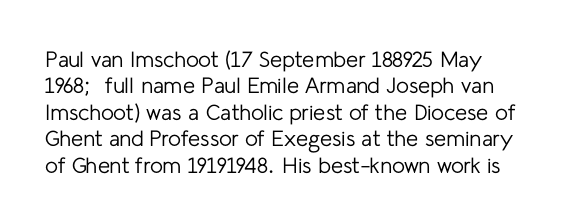
Short note: letters normally spaced. The typography opts for an upright posture over an oblique one. The typesetting does not lean heavy: it is not bold. Nobody drew a line under any word here.
